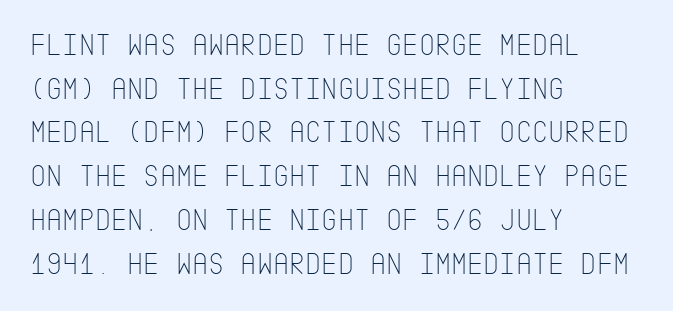
The image shows 31 px thin, condensed sans-serif type, upright; set left-aligned, normal line spacing (1.41x), normal letter spacing, not underlined; low stroke contrast and a large x-height.
